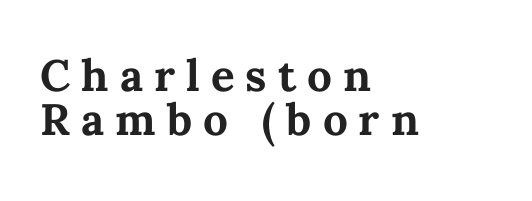
The image shows 44 px bold type, upright; set left-aligned, tight line spacing (0.99x), unusually wide letter spacing (+0.25 em), not underlined; medium stroke contrast and a medium x-height.
